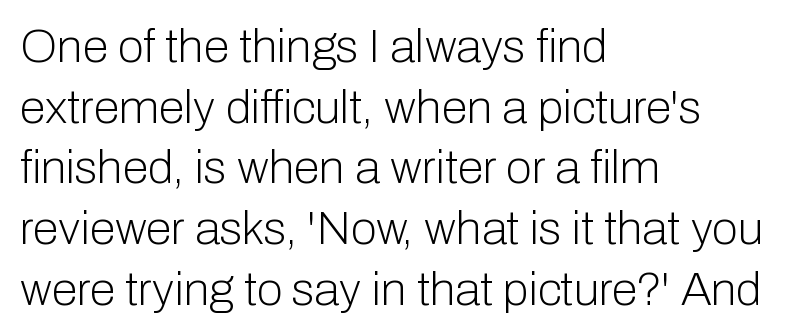
A sans-serif font was chosen for this passage. The letterforms sit at book weight or below. The lines are quadded left. One glance says typical: line gaps are just what's usual.
